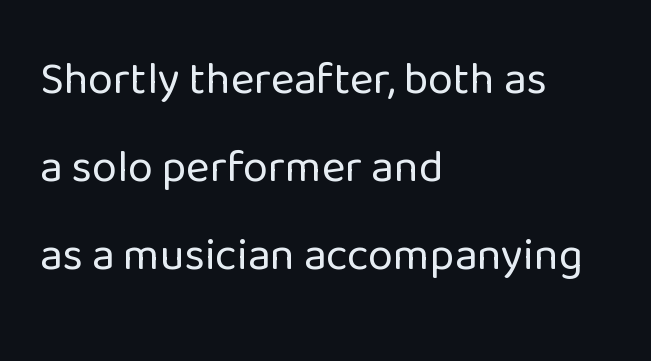
The image shows 45 px regular-weight sans-serif type, upright; set left-aligned, loose line spacing (1.96x), normal letter spacing, not underlined; low stroke contrast and a medium x-height.
